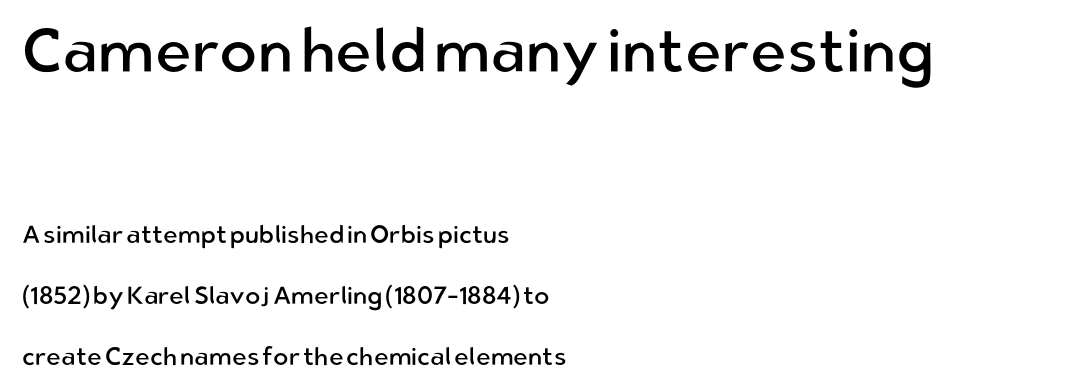
The image shows 62 px regular-weight sans-serif type, upright; set left-aligned, loose line spacing (2.44x), normal letter spacing, not underlined; the first (top) block is 2.48x larger; low stroke contrast and a medium x-height.
